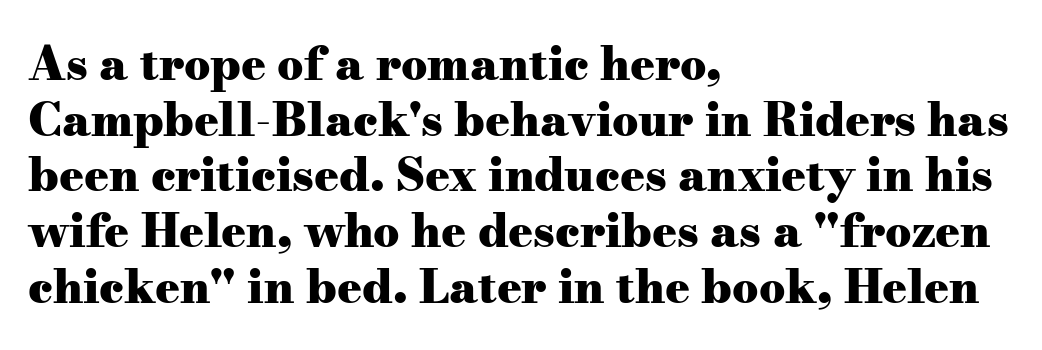
Q: Is the text bold? A: Yes.
Q: Is the text italic (slanted)? A: No, it is upright.
Q: Is the typeface a serif or a sans-serif typeface? A: Serif.
Q: Is the text underlined? A: No.
Q: How is the paragraph aligned? A: Left-aligned.
Q: Is the spacing between letters normal or unusually wide? A: Normal.
Q: Width (condensed, normal, or wide)? A: Wide.
Q: Stroke contrast? A: Medium.
Q: x-height? A: Small.
Q: Monospaced? A: No.
